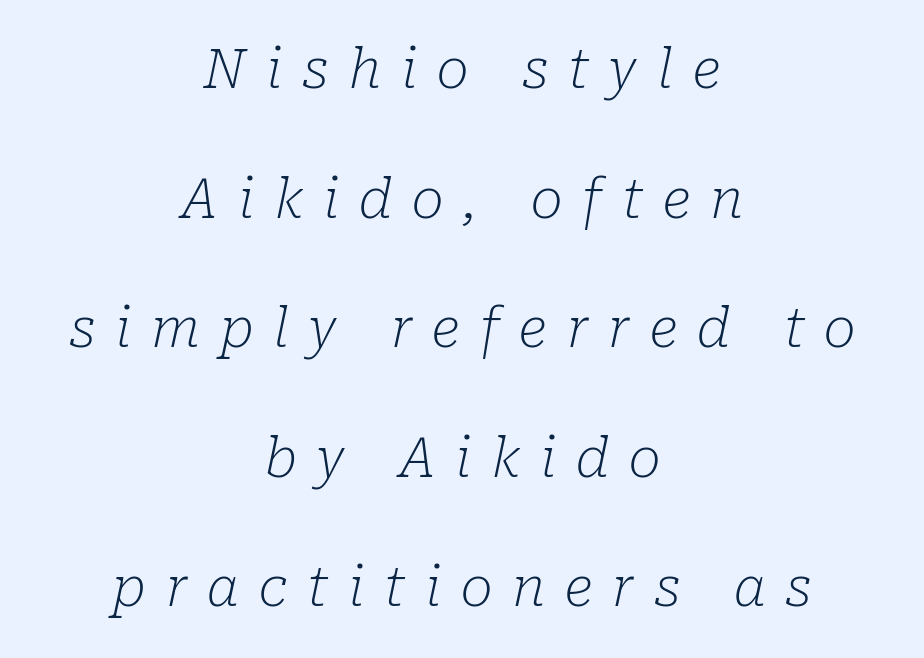
The image shows 54 px light serif type, italic (leaning right); set centered, loose line spacing (2.4x), unusually wide letter spacing (+0.37 em), not underlined; low stroke contrast and a medium x-height.
